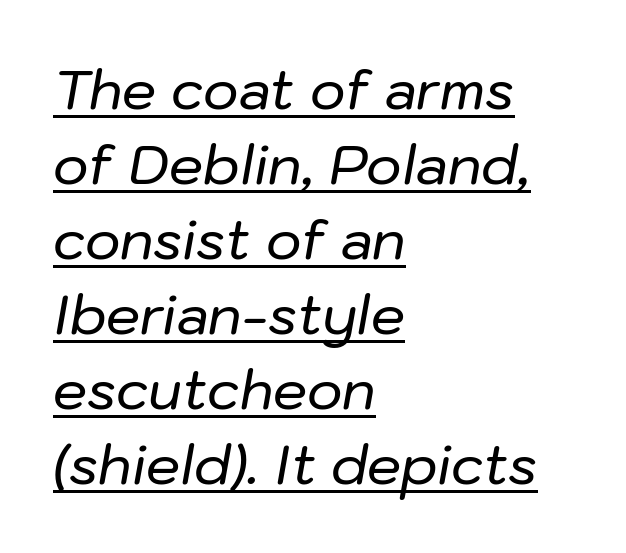
{"italic": "yes", "lean": "right", "slant_degrees": 10, "width": "normal", "stroke_contrast": "low", "x_height": "medium", "monospaced": "no", "underline": "yes", "align": "left", "line_spacing": "normal", "line_spacing_ratio": 1.39, "letter_spacing": "normal", "letter_spacing_em": 0.0, "glyph_px": 54}
